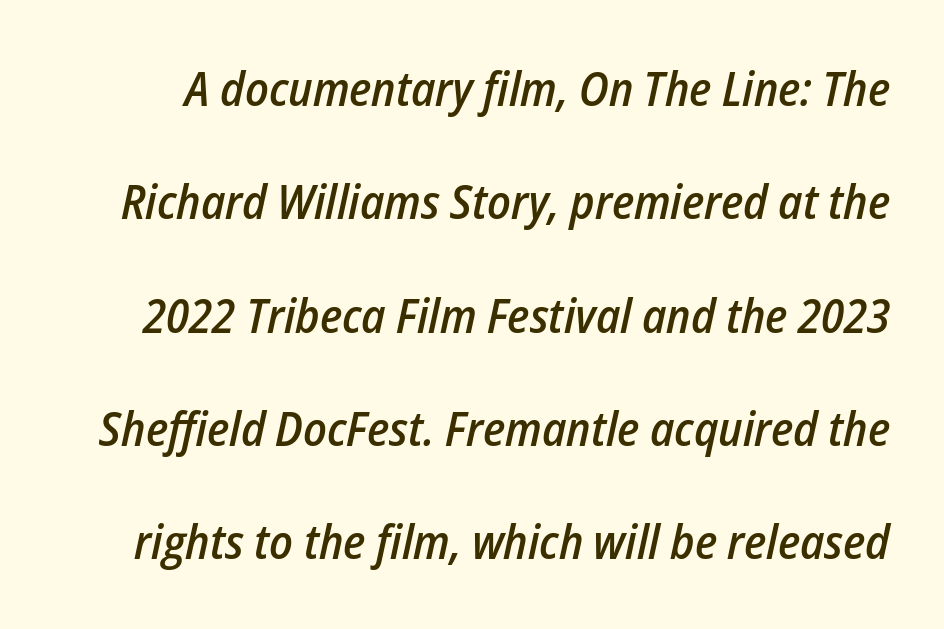
{"italic": "yes", "lean": "right", "slant_degrees": 12, "bold": "semi", "weight": "semibold", "width": "condensed", "stroke_contrast": "low", "x_height": "medium", "monospaced": "no", "underline": "no", "line_spacing": "loose", "line_spacing_ratio": 2.36, "letter_spacing": "normal", "letter_spacing_em": 0.0, "glyph_px": 48}
